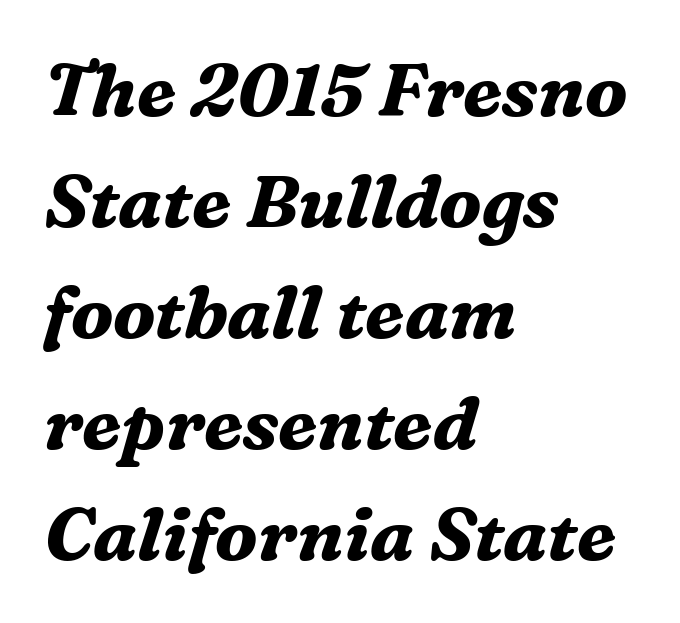
What's the leading like? Ordinary, nothing unusual. Just letters on the line, the space beneath them empty. Note: serifs present on the glyphs. This sample uses an oblique cut, with every glyph tilted off the vertical. Notice how thick the strokes are: this is what a full bold looks like. Note the varied advance widths — an 'i' is clearly narrower than an 'm'.
